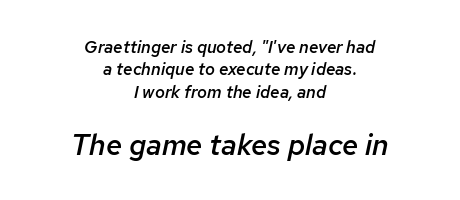
Q: Is the text bold? A: Semi-bold.
Q: Is the text italic (slanted)? A: Yes, it leans right by about 12 degrees.
Q: Is the text underlined? A: No.
Q: How is the paragraph aligned? A: Centered.
Q: Is the spacing between letters normal or unusually wide? A: Normal.
Q: Is the spacing between lines tight, normal or loose? A: Normal.
Q: Which block of text is set in a larger size, the first (top) or the second (bottom)? A: The second (bottom) one.
Q: Width (condensed, normal, or wide)? A: Normal.
Q: Stroke contrast? A: Low.
Q: x-height? A: Medium.
Q: Monospaced? A: No.
